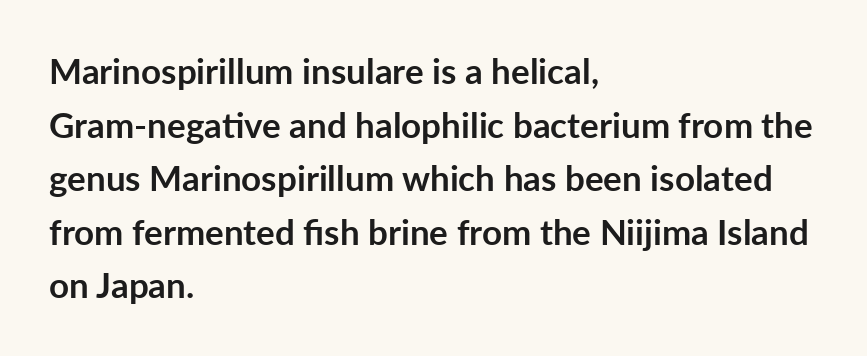
Each letter's strokes conclude bluntly, with no projecting serifs. Each row of text sits above clean, open space. Teacher's note: observe the even left margin — that is flush-left alignment. These lines sit exactly where default settings would place them.
